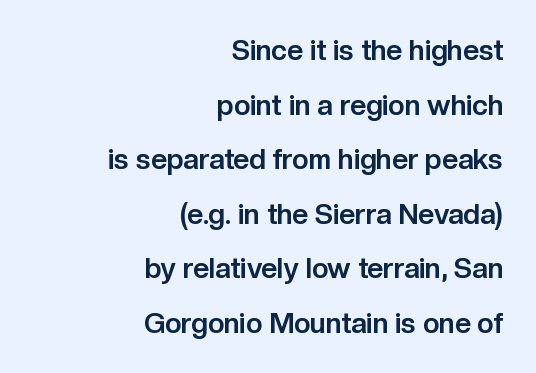
The image shows 28 px bold sans-serif type, upright; set right-aligned, loose line spacing (1.95x), normal letter spacing, not underlined; low stroke contrast and a medium x-height.
